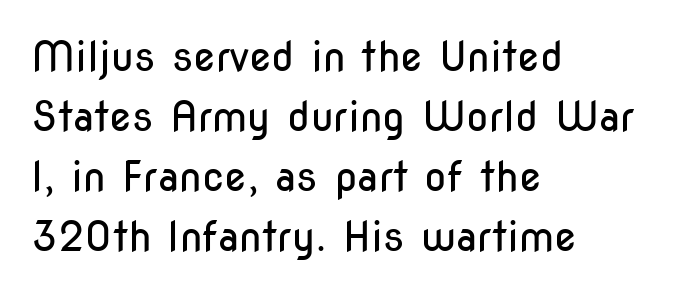
The image shows 41 px regular-weight, condensed sans-serif type, upright; set left-aligned, normal line spacing (1.46x), normal letter spacing, not underlined; low stroke contrast and a medium x-height.
